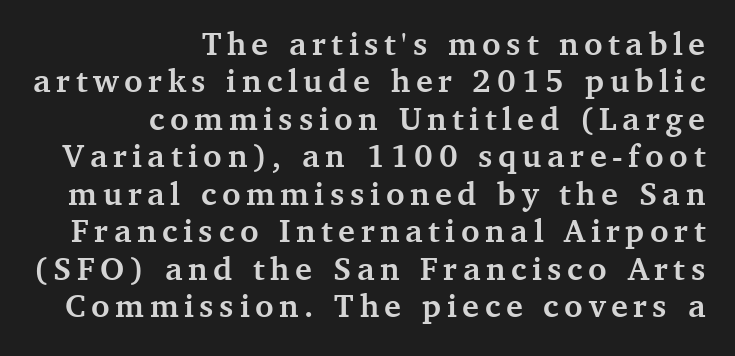
{"serif": "yes", "italic": "no", "bold": "yes", "weight": "semibold", "width": "normal", "stroke_contrast": "medium", "x_height": "medium", "monospaced": "no", "underline": "no", "align": "right", "line_spacing_ratio": 1.17, "glyph_px": 32}
